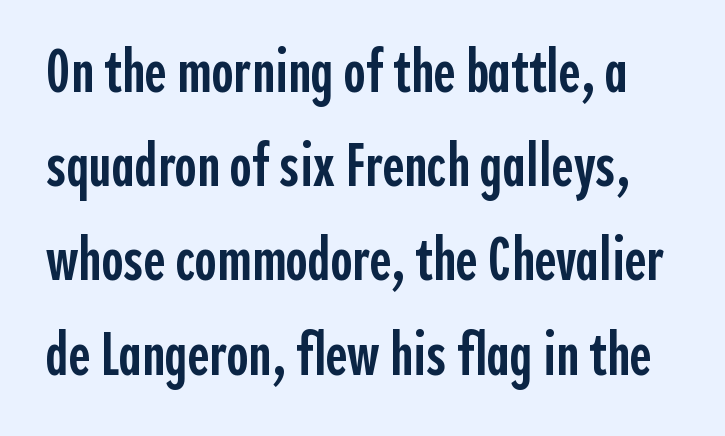
Q: Is the text bold? A: Semi-bold.
Q: Is the text italic (slanted)? A: No, it is upright.
Q: Is the typeface a serif or a sans-serif typeface? A: Sans-serif.
Q: Is the text underlined? A: No.
Q: Is the spacing between letters normal or unusually wide? A: Normal.
Q: Is the spacing between lines tight, normal or loose? A: Normal.
Q: Width (condensed, normal, or wide)? A: Condensed.
Q: x-height? A: Medium.
Q: Monospaced? A: No.
